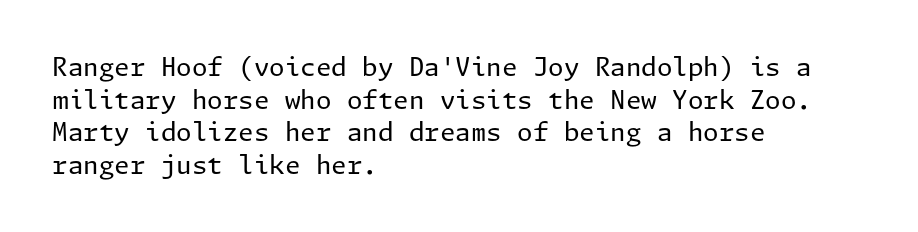
{"italic": "no", "bold": "no", "underline": "no", "align": "left", "line_spacing": "normal", "line_spacing_ratio": 1.31, "letter_spacing": "normal", "letter_spacing_em": 0.0, "glyph_px": 25}
